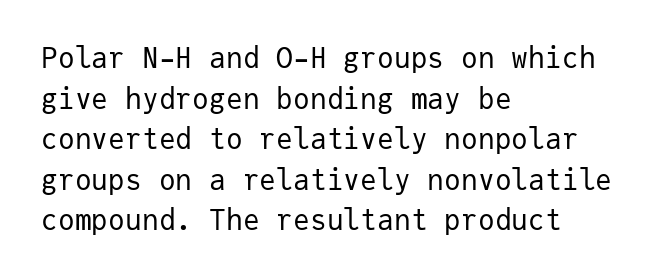
The image shows 28 px regular-weight sans-serif type, upright, monospaced; set left-aligned, normal line spacing (1.45x), normal letter spacing, not underlined; low stroke contrast and a medium x-height.
